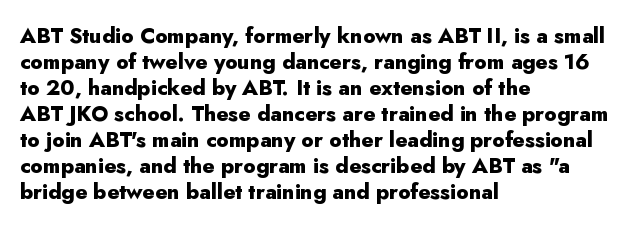
The strokes are fattened all the way to bold. Visually the block forms a straight wall on the left and a jagged coastline on the right. A typesetter would mark this as roman, not italic. The words here are not underlined.
